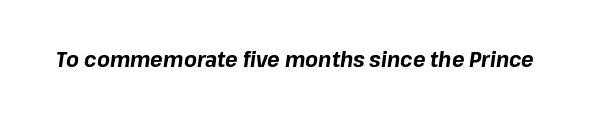
{"italic": "yes", "lean": "right", "slant_degrees": 8, "bold": "yes", "underline": "no", "letter_spacing": "normal", "letter_spacing_em": 0.0, "glyph_px": 21}
